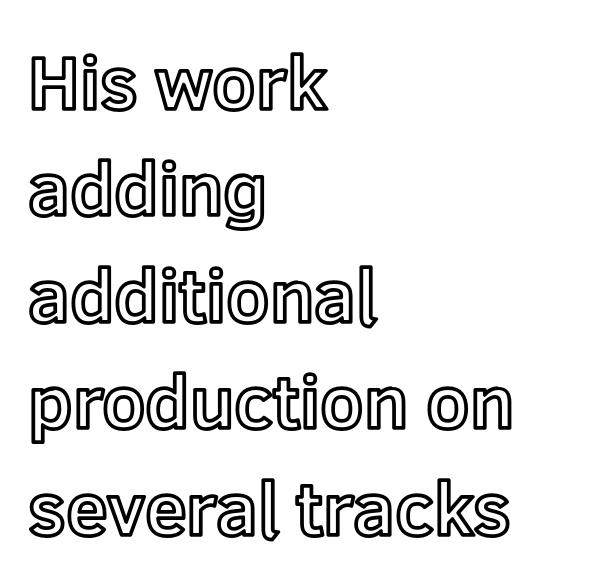
Line starts are locked; line ends wander. The specimen reads as upright at a glance. Honestly, there is no underline to notice here at all. Each letter keeps its own natural width here, so spacing adapts to shape. What's the leading like? Ordinary, nothing unusual.
